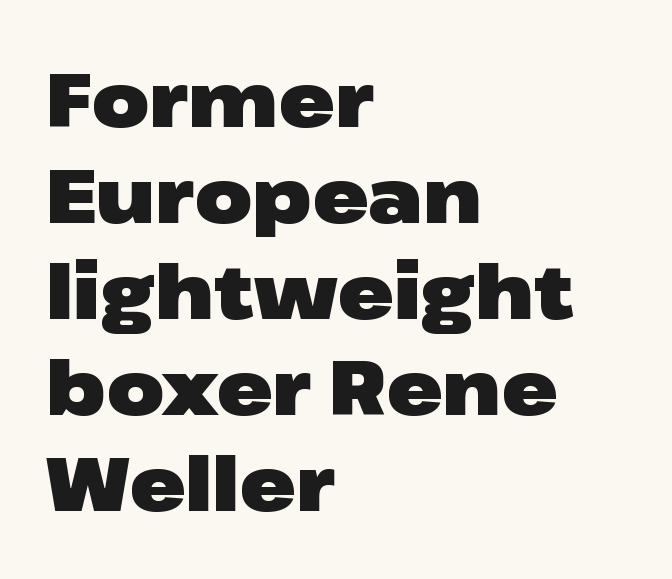
The image shows 75 px heavy, wide sans-serif type, upright; set left-aligned, normal line spacing (1.28x), normal letter spacing, not underlined; low stroke contrast and a medium x-height.
